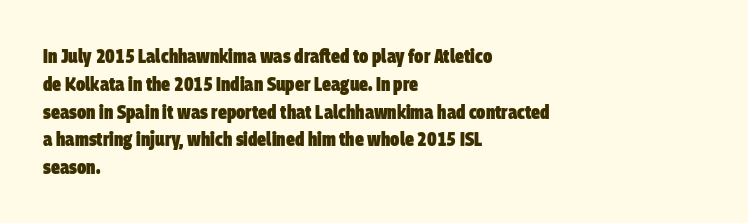
Q: Is the text bold? A: Yes.
Q: Is the text underlined? A: No.
Q: How is the paragraph aligned? A: Left-aligned.
Q: Is the spacing between letters normal or unusually wide? A: Normal.
Q: Is the spacing between lines tight, normal or loose? A: Normal.
